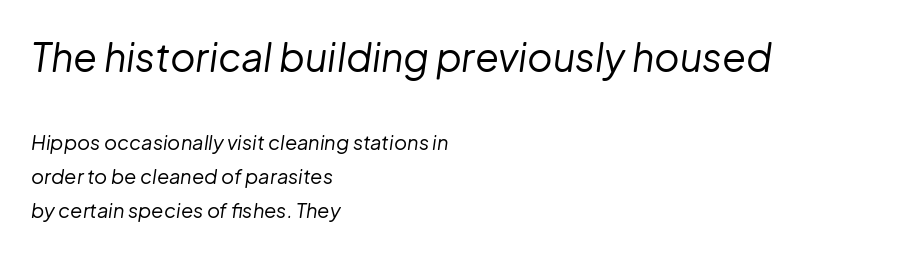
On a weight scale, this lands at 450 or below. You could call the tracking neutral — neither tight nor loose. Note the varied advance widths — an 'i' is clearly narrower than an 'm'. Visually the block forms a straight wall on the left and a jagged coastline on the right. Observe the lean: these are italic letterforms. The passage shown is not underscored anywhere.
